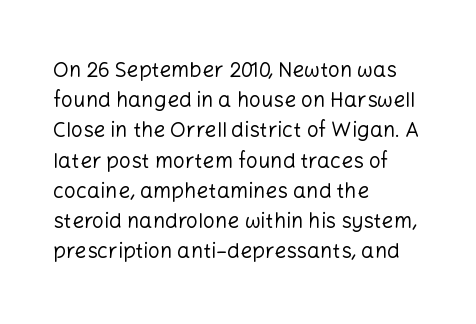
The image shows 21 px text type, upright; set left-aligned, normal line spacing (1.44x), normal letter spacing, not underlined.
